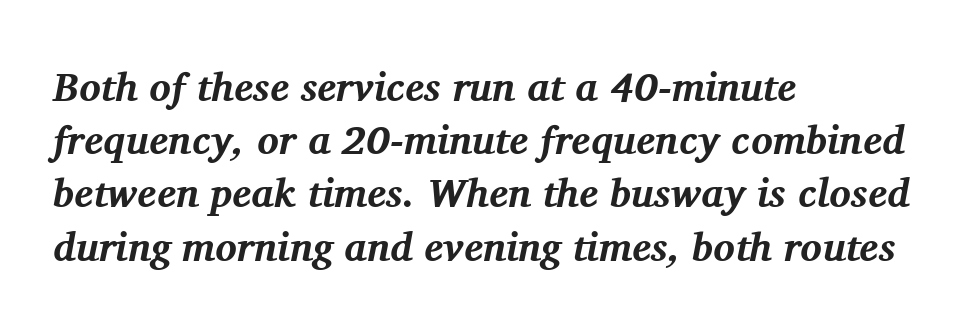
Q: Is the text bold? A: Yes.
Q: Is the text italic (slanted)? A: Yes, it leans right by about 11 degrees.
Q: Is the typeface a serif or a sans-serif typeface? A: Serif.
Q: Is the text underlined? A: No.
Q: How is the paragraph aligned? A: Left-aligned.
Q: Is the spacing between letters normal or unusually wide? A: Normal.
Q: Is the spacing between lines tight, normal or loose? A: Normal.
Q: Width (condensed, normal, or wide)? A: Normal.
Q: Stroke contrast? A: Medium.
Q: x-height? A: Medium.
Q: Monospaced? A: No.
